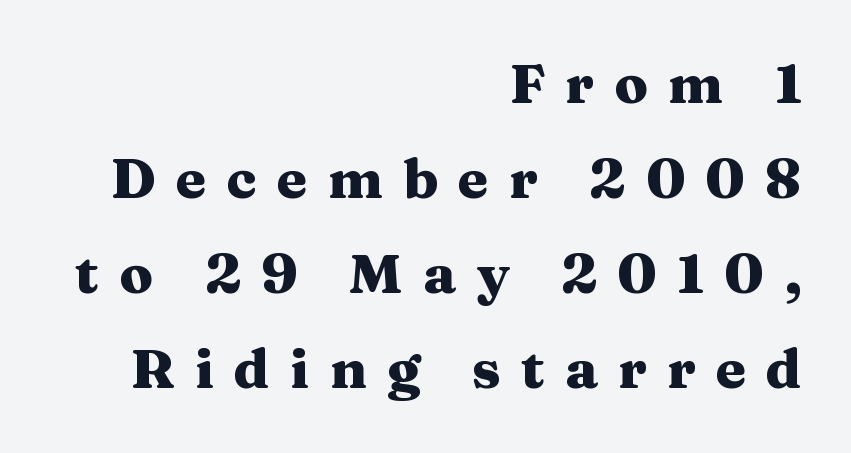
Q: Is the text bold? A: Yes.
Q: Is the text italic (slanted)? A: No, it is upright.
Q: Is the typeface a serif or a sans-serif typeface? A: Serif.
Q: Is the text underlined? A: No.
Q: How is the paragraph aligned? A: Right-aligned.
Q: Is the spacing between letters normal or unusually wide? A: Unusually wide.
Q: Width (condensed, normal, or wide)? A: Wide.
Q: Stroke contrast? A: Medium.
Q: x-height? A: Medium.
Q: Monospaced? A: No.
